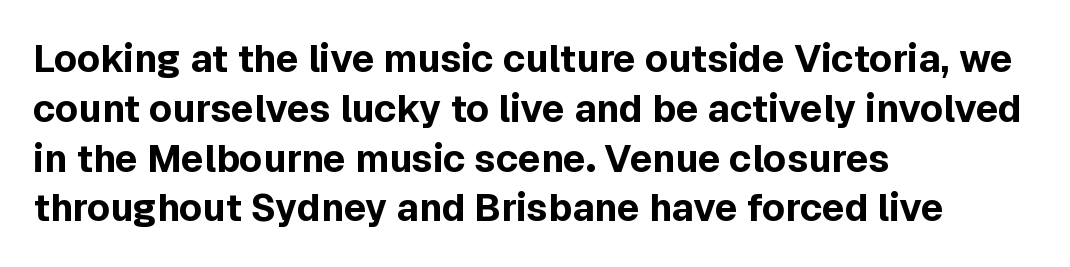
Q: Is the text bold? A: Yes.
Q: Is the text italic (slanted)? A: No, it is upright.
Q: Is the typeface a serif or a sans-serif typeface? A: Sans-serif.
Q: Is the text underlined? A: No.
Q: How is the paragraph aligned? A: Left-aligned.
Q: Is the spacing between letters normal or unusually wide? A: Normal.
Q: Is the spacing between lines tight, normal or loose? A: Normal.
Q: Width (condensed, normal, or wide)? A: Normal.
Q: x-height? A: Medium.
Q: Monospaced? A: No.
